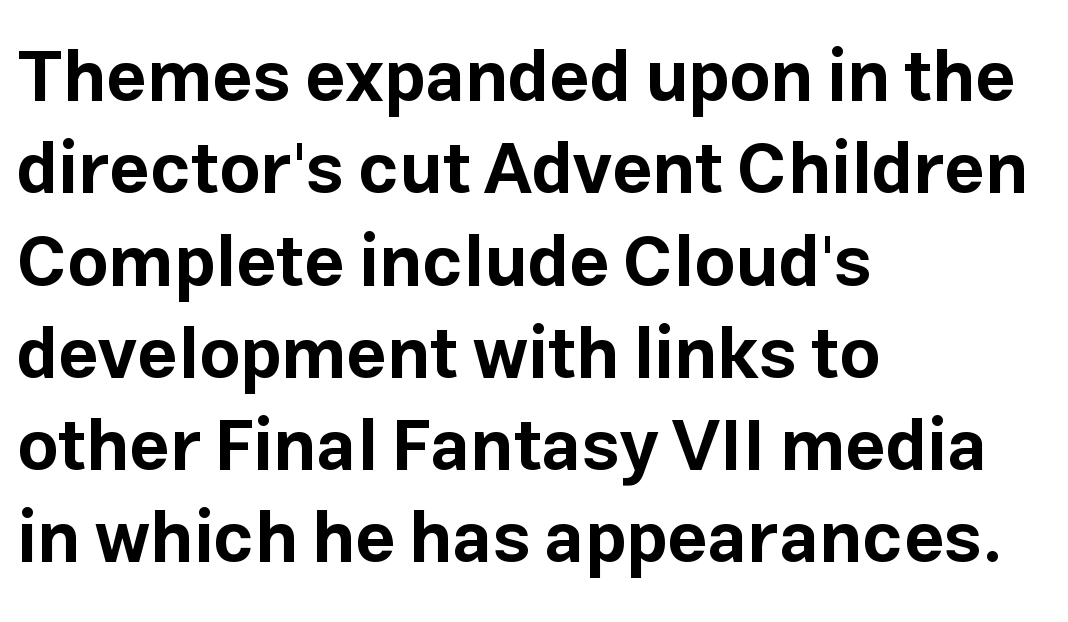
{"serif": "no", "italic": "no", "bold": "yes", "weight": "bold", "width": "normal", "stroke_contrast": "low", "x_height": "medium", "monospaced": "no", "underline": "no", "align": "left", "line_spacing": "normal", "line_spacing_ratio": 1.3, "letter_spacing": "normal", "letter_spacing_em": 0.0, "glyph_px": 71}
